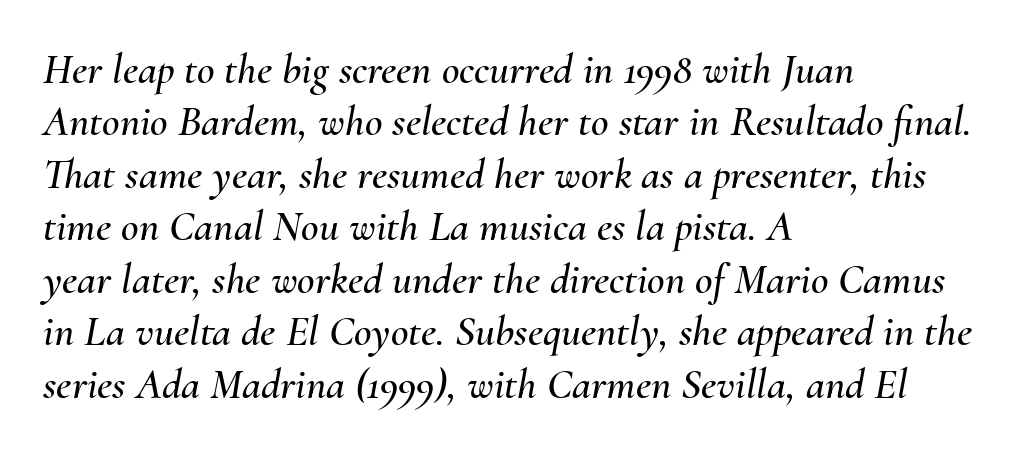
The image shows 43 px text type, italic (leaning right); set left-aligned, line spacing 1.22x, normal letter spacing, not underlined; medium stroke contrast and a small x-height.
